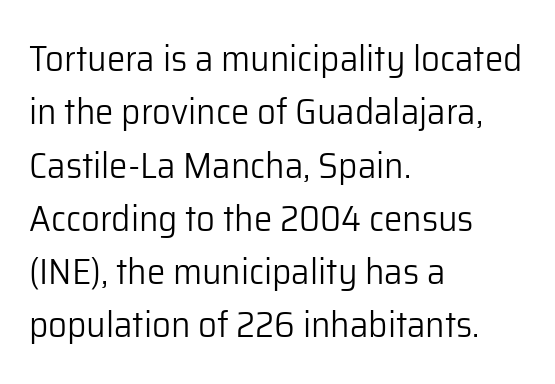
Q: Is the text bold? A: No.
Q: Is the text italic (slanted)? A: No, it is upright.
Q: Is the typeface a serif or a sans-serif typeface? A: Sans-serif.
Q: Is the text underlined? A: No.
Q: How is the paragraph aligned? A: Left-aligned.
Q: Is the spacing between letters normal or unusually wide? A: Normal.
Q: Is the spacing between lines tight, normal or loose? A: Normal.
Q: Width (condensed, normal, or wide)? A: Normal.
Q: Stroke contrast? A: Low.
Q: x-height? A: Medium.
Q: Monospaced? A: No.
